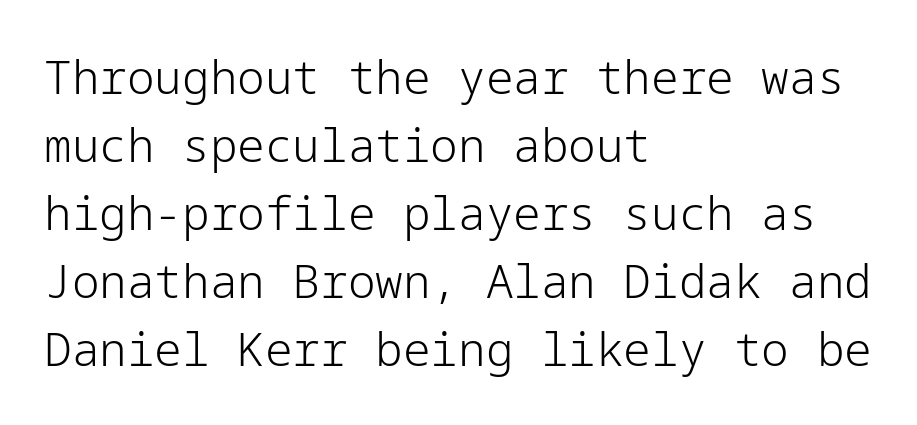
Q: Is the text bold? A: No.
Q: Is the text italic (slanted)? A: No, it is upright.
Q: Is the typeface a serif or a sans-serif typeface? A: Sans-serif.
Q: Is the text underlined? A: No.
Q: How is the paragraph aligned? A: Left-aligned.
Q: Is the spacing between letters normal or unusually wide? A: Normal.
Q: Is the spacing between lines tight, normal or loose? A: Normal.
Q: Width (condensed, normal, or wide)? A: Normal.
Q: Stroke contrast? A: Low.
Q: x-height? A: Medium.
